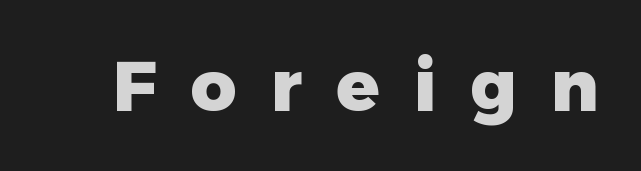
{"serif": "no", "italic": "no", "bold": "yes", "weight": "heavy", "width": "normal", "stroke_contrast": "low", "x_height": "medium", "monospaced": "no", "underline": "no", "letter_spacing": "wide", "letter_spacing_em": 0.48, "glyph_px": 71}
